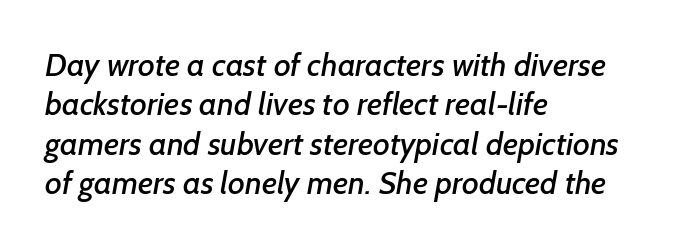
{"serif": "no", "width": "normal", "stroke_contrast": "low", "x_height": "medium", "monospaced": "no", "underline": "no", "align": "left", "line_spacing_ratio": 1.23, "letter_spacing": "normal", "letter_spacing_em": 0.0, "glyph_px": 32}
